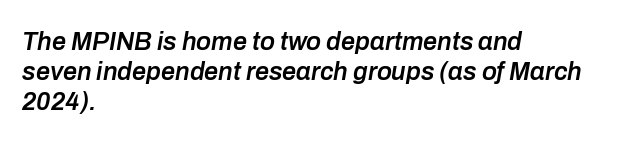
The image shows 25 px text type, italic (leaning right); set left-aligned, line spacing 1.21x, normal letter spacing, not underlined.
